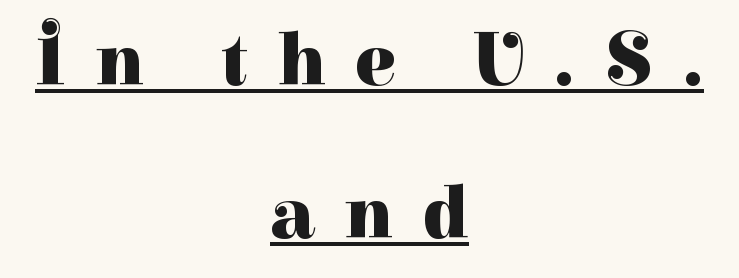
Q: Is the text bold? A: Yes.
Q: Is the text italic (slanted)? A: No, it is upright.
Q: Is the typeface a serif or a sans-serif typeface? A: Serif.
Q: Is the text underlined? A: Yes.
Q: How is the paragraph aligned? A: Centered.
Q: Is the spacing between letters normal or unusually wide? A: Unusually wide.
Q: Is the spacing between lines tight, normal or loose? A: Loose.
Q: Width (condensed, normal, or wide)? A: Normal.
Q: Stroke contrast? A: High.
Q: x-height? A: Medium.
Q: Monospaced? A: No.
